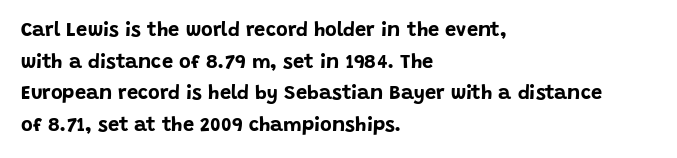
The image shows 20 px bold type, upright; set left-aligned, normal line spacing (1.58x), normal letter spacing, not underlined.
